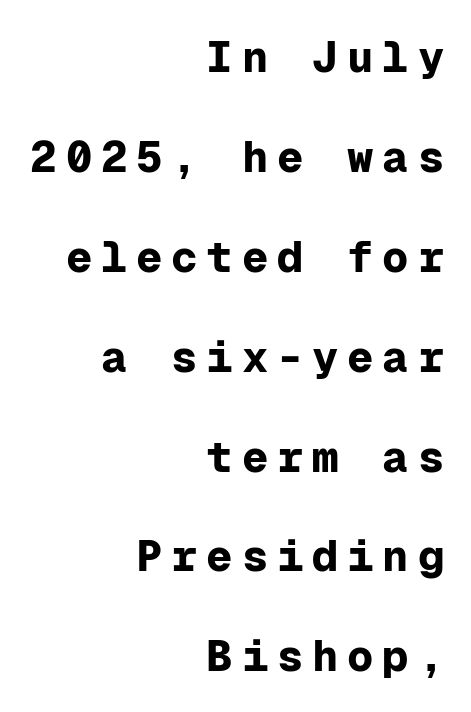
Q: Is the text bold? A: Yes.
Q: Is the text italic (slanted)? A: No, it is upright.
Q: Is the typeface a serif or a sans-serif typeface? A: Sans-serif.
Q: Is the text underlined? A: No.
Q: How is the paragraph aligned? A: Right-aligned.
Q: Is the spacing between letters normal or unusually wide? A: Unusually wide.
Q: Is the spacing between lines tight, normal or loose? A: Loose.
Q: Width (condensed, normal, or wide)? A: Normal.
Q: Stroke contrast? A: Low.
Q: x-height? A: Medium.
Q: Monospaced? A: Yes.
